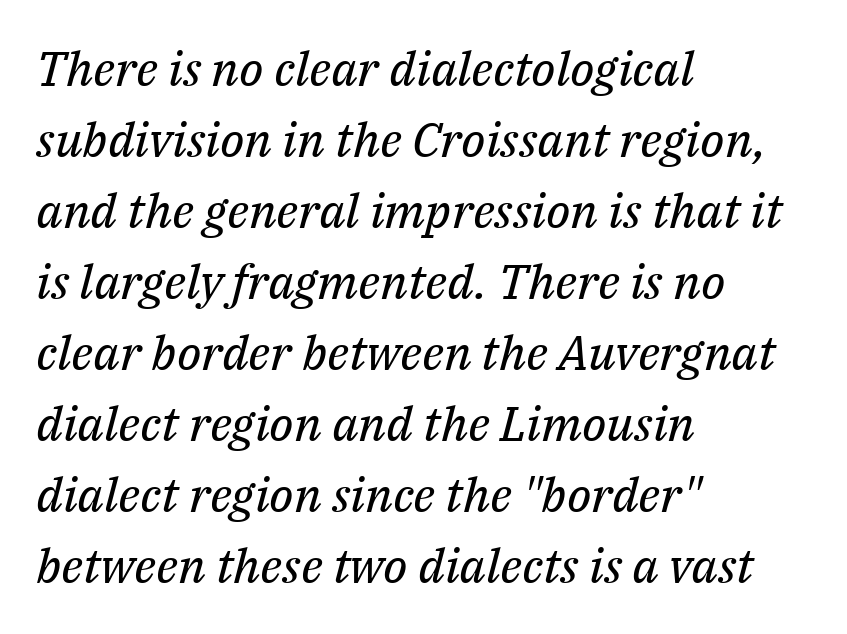
{"serif": "yes", "italic": "yes", "lean": "right", "slant_degrees": 14, "bold": "no", "weight": "regular", "width": "normal", "stroke_contrast": "medium", "x_height": "medium", "monospaced": "no", "underline": "no", "align": "left", "line_spacing": "normal", "line_spacing_ratio": 1.48, "letter_spacing": "normal", "letter_spacing_em": 0.0, "glyph_px": 48}
